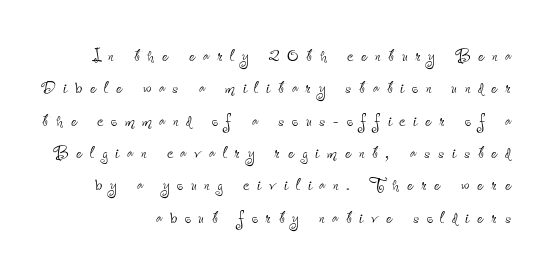
The image shows 22 px text type; set right-aligned, normal line spacing (1.47x), unusually wide letter spacing (+0.35 em), not underlined.
